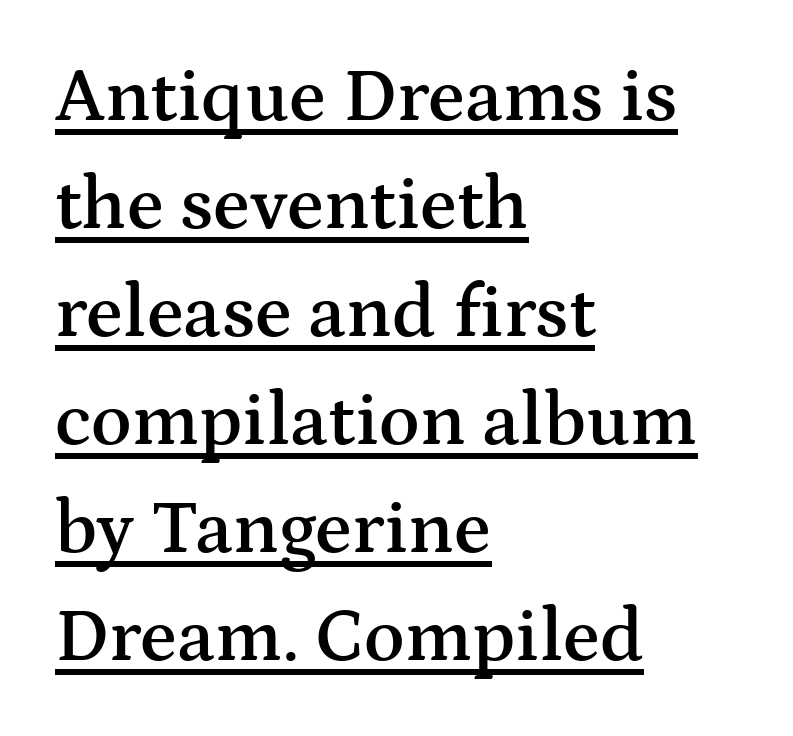
Q: Is the text bold? A: Semi-bold.
Q: Is the text italic (slanted)? A: No, it is upright.
Q: Is the typeface a serif or a sans-serif typeface? A: Serif.
Q: Is the text underlined? A: Yes.
Q: How is the paragraph aligned? A: Left-aligned.
Q: Is the spacing between letters normal or unusually wide? A: Normal.
Q: Is the spacing between lines tight, normal or loose? A: Normal.
Q: Width (condensed, normal, or wide)? A: Wide.
Q: Stroke contrast? A: Medium.
Q: x-height? A: Medium.
Q: Monospaced? A: No.
